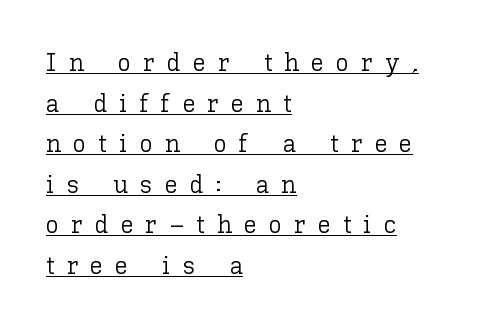
{"italic": "no", "bold": "no", "underline": "yes", "align": "left", "line_spacing": "normal", "line_spacing_ratio": 1.56, "letter_spacing": "wide", "letter_spacing_em": 0.47, "glyph_px": 26}
